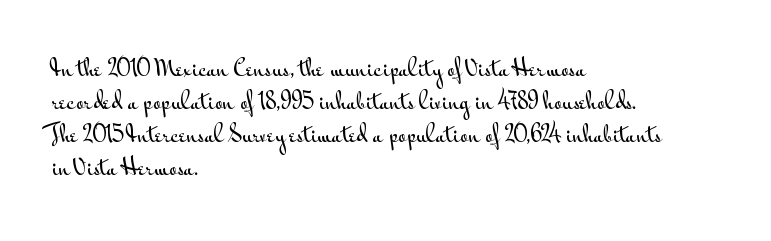
{"underline": "no", "align": "left", "line_spacing": "normal", "line_spacing_ratio": 1.5, "letter_spacing": "normal", "letter_spacing_em": 0.0, "glyph_px": 22}
